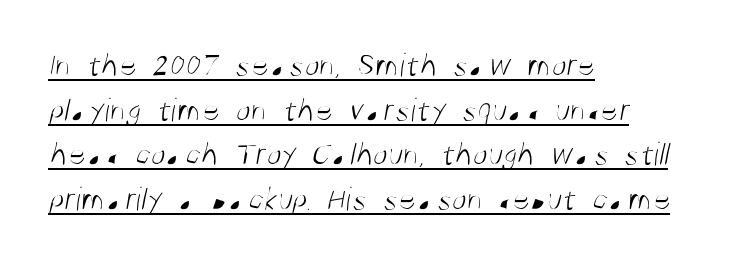
A continuous stroke trails under the words, as in a hyperlink. Is there much room between lines? A standard amount, neither cramped nor airy. Alignment: flush left. Character widths vary here, with narrow letters taking less room than wide ones. The face looks like a standard text weight, possibly lighter.
